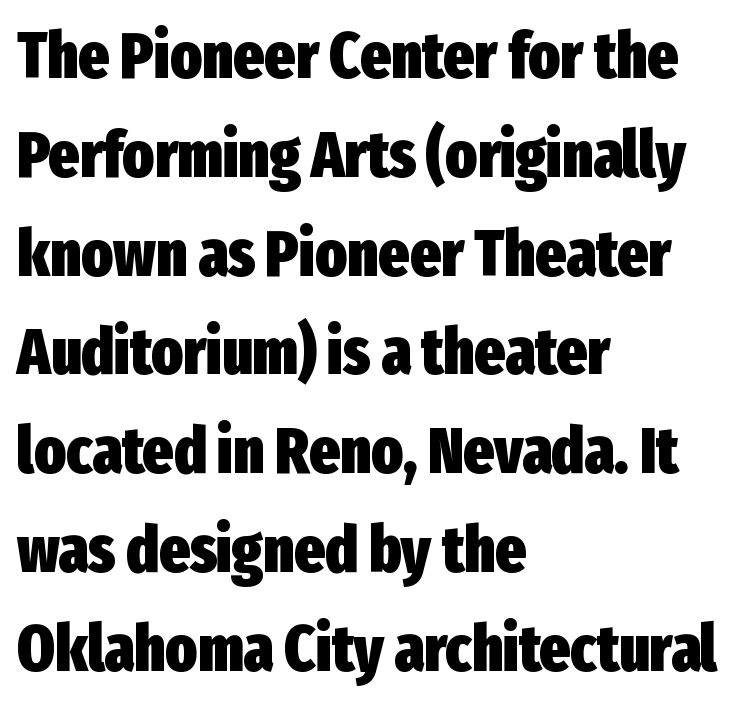
{"serif": "no", "italic": "no", "bold": "yes", "weight": "heavy", "width": "condensed", "stroke_contrast": "low", "x_height": "medium", "monospaced": "no", "underline": "no", "align": "left", "line_spacing": "normal", "line_spacing_ratio": 1.52, "letter_spacing": "normal", "letter_spacing_em": 0.0, "glyph_px": 65}
